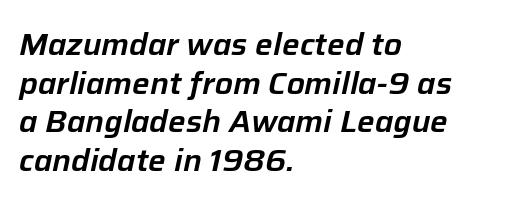
{"italic": "yes", "lean": "right", "slant_degrees": 12, "width": "normal", "stroke_contrast": "low", "x_height": "medium", "monospaced": "no", "underline": "no", "align": "left", "line_spacing": "normal", "line_spacing_ratio": 1.25, "letter_spacing": "normal", "letter_spacing_em": 0.0, "glyph_px": 31}
